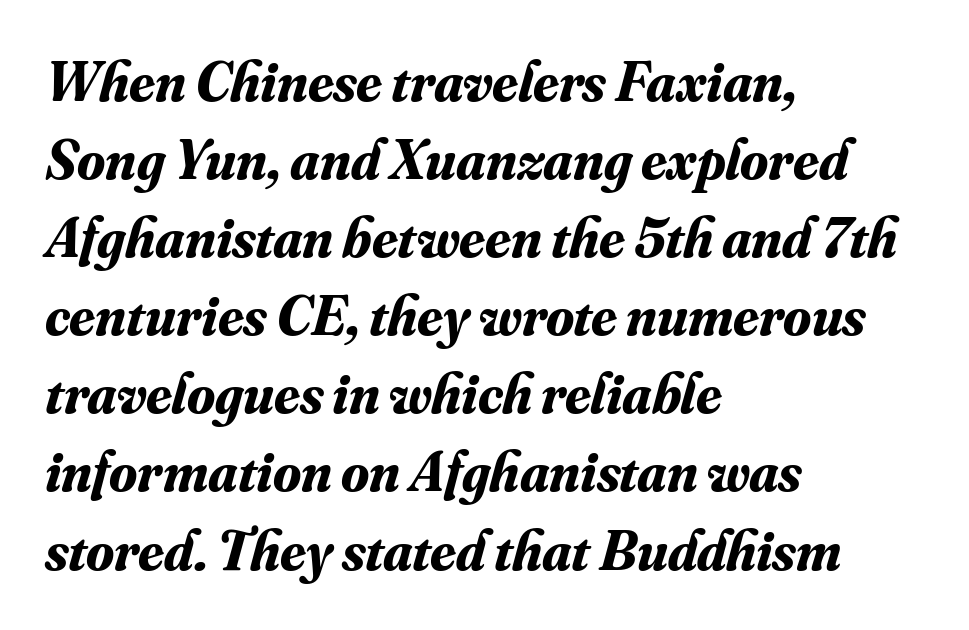
Tracking value appears to be zero — textbook default spacing. Serifs: yes, visible at the terminals of the letterforms. Whoever set this chose a conventional vertical rhythm. Character widths vary here, with narrow letters taking less room than wide ones. In terms of weight, the rendering is a true, heavy bold.
